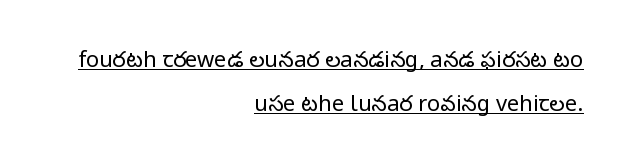
Casual observation: everything's shoved over to the right. One glance says open: line gaps are wider than usual. Vertical strokes here are truly vertical. The face used here is rendered with its standard letterfit. Heft: none added — not bold. The face used here appears with an underline applied.
